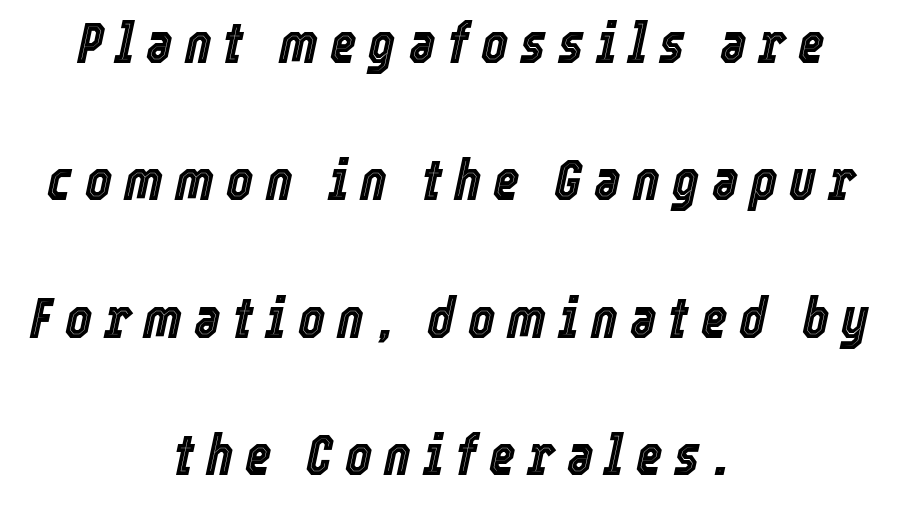
Q: Is the text italic (slanted)? A: Yes, it leans right by about 12 degrees.
Q: Is the text underlined? A: No.
Q: How is the paragraph aligned? A: Centered.
Q: Is the spacing between letters normal or unusually wide? A: Unusually wide.
Q: Is the spacing between lines tight, normal or loose? A: Loose.
Q: Width (condensed, normal, or wide)? A: Condensed.
Q: x-height? A: Medium.
Q: Monospaced? A: No.
